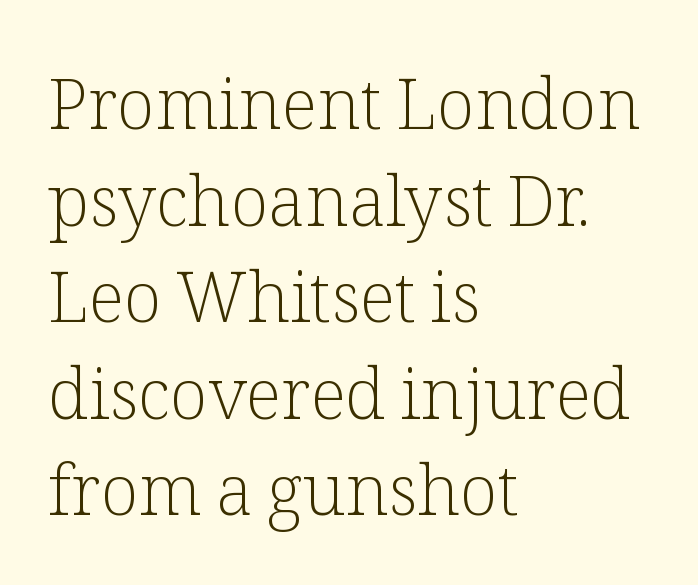
Q: Is the text bold? A: No.
Q: Is the text italic (slanted)? A: No, it is upright.
Q: Is the typeface a serif or a sans-serif typeface? A: Serif.
Q: Is the text underlined? A: No.
Q: How is the paragraph aligned? A: Left-aligned.
Q: Is the spacing between letters normal or unusually wide? A: Normal.
Q: Is the spacing between lines tight, normal or loose? A: Normal.
Q: Width (condensed, normal, or wide)? A: Normal.
Q: Stroke contrast? A: Low.
Q: x-height? A: Medium.
Q: Monospaced? A: No.
